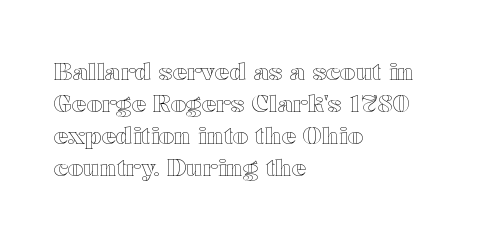
{"italic": "no", "underline": "no", "align": "left", "line_spacing": "normal", "line_spacing_ratio": 1.34, "letter_spacing": "normal", "letter_spacing_em": 0.0, "glyph_px": 24}
